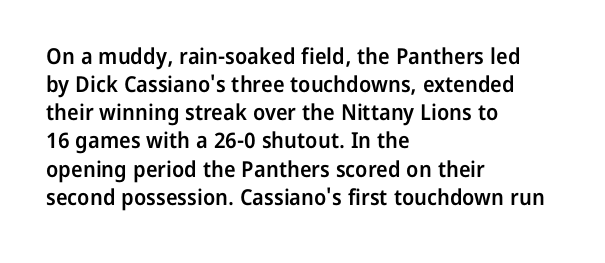
Q: Is the text bold? A: Semi-bold.
Q: Is the text italic (slanted)? A: No, it is upright.
Q: Is the text underlined? A: No.
Q: How is the paragraph aligned? A: Left-aligned.
Q: Is the spacing between letters normal or unusually wide? A: Normal.
Q: Is the spacing between lines tight, normal or loose? A: Normal.
